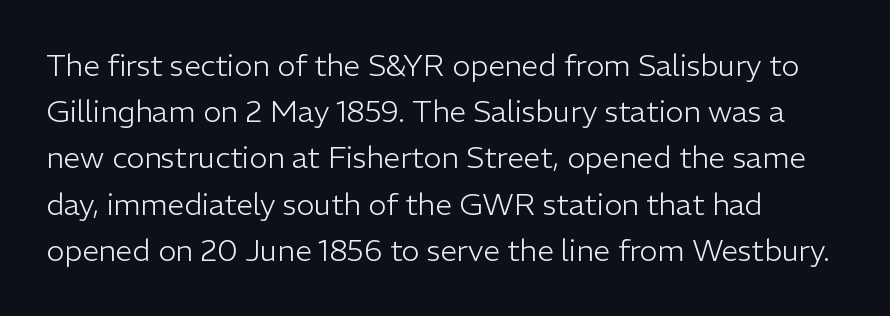
{"serif": "no", "italic": "no", "bold": "no", "weight": "light", "width": "normal", "stroke_contrast": "low", "x_height": "medium", "monospaced": "no", "underline": "no", "align": "left", "line_spacing": "normal", "line_spacing_ratio": 1.54, "letter_spacing": "normal", "letter_spacing_em": 0.0, "glyph_px": 30}
